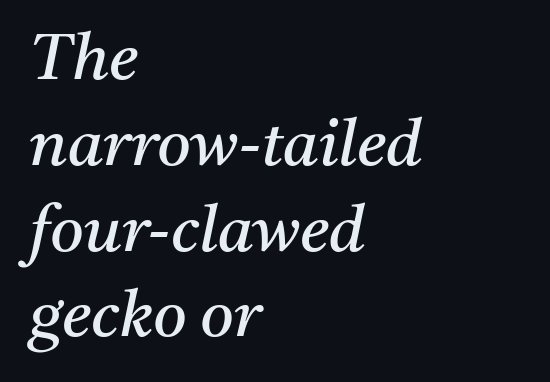
The glyphs in this specimen are seriffed. Evenly set lines give the paragraph a standard silhouette. The paragraph has a hard left edge and a soft right edge. The space directly below the letters is spotless. The whole block is typeset with a tilt. Weight: not bold — regular or lighter.
